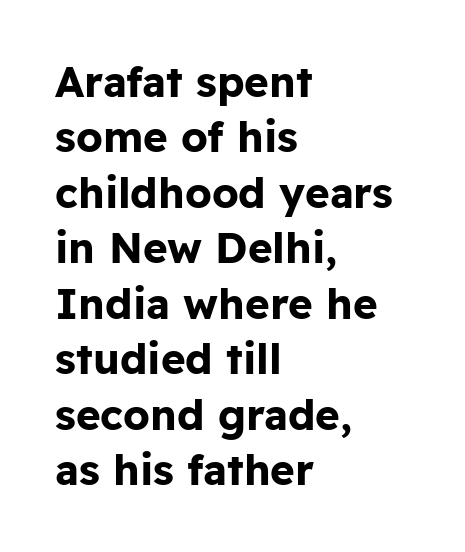
The glyphs are unaccompanied by any horizontal stroke below them. Honestly, the row spacing looks completely unremarkable. Layout note: lines flush left. This sample uses a sans-serif face. A typesetter would call this zero additional tracking.
